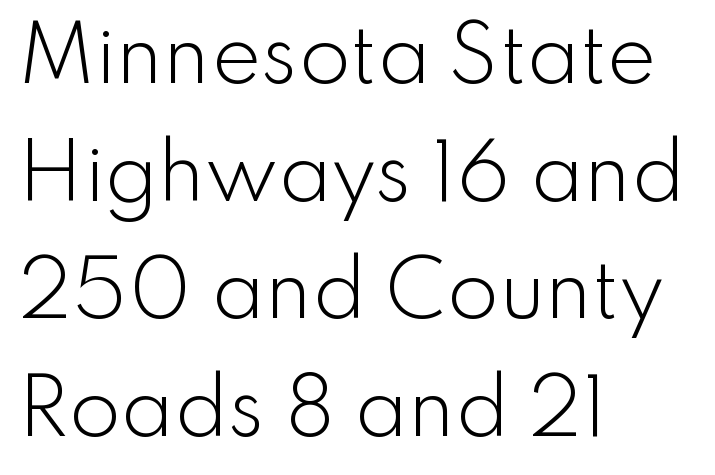
Baseline-to-baseline distance is the conventional proportion of letter height. The gaps between neighbouring characters are ordinary and unremarkable. This sample is left-justified, so line endings fall wherever the words run out. Weight: regular or lighter. If you drew a line through each stem, it would be perfectly vertical. Nope, no serifs anywhere on these letters.
